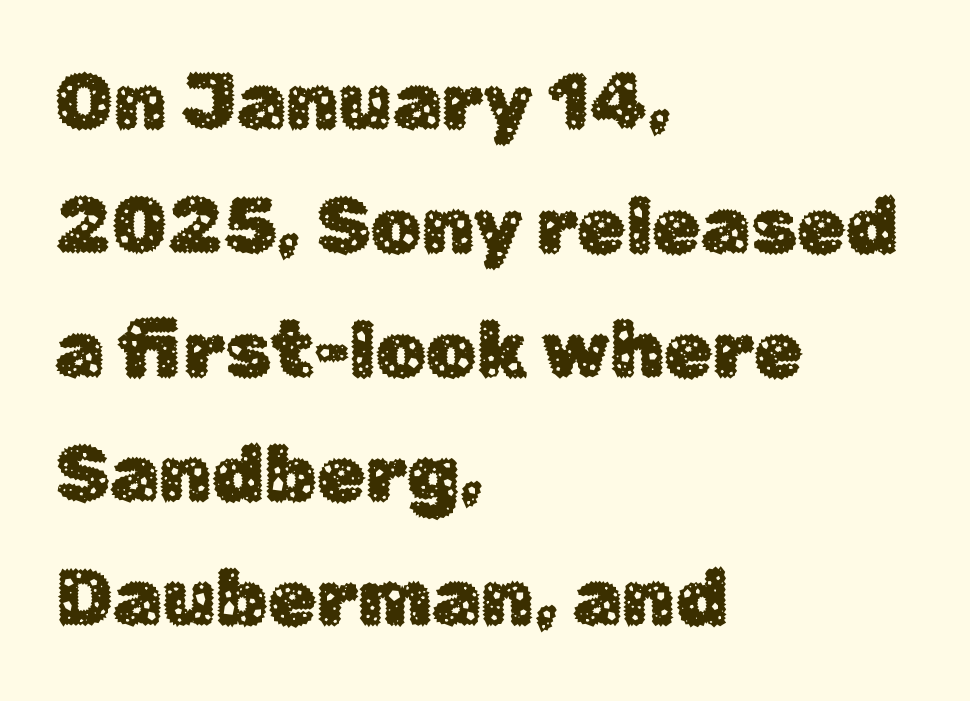
The image shows 79 px sans-serif type, upright; set left-aligned, normal line spacing (1.57x), normal letter spacing, not underlined; low stroke contrast and a medium x-height.
